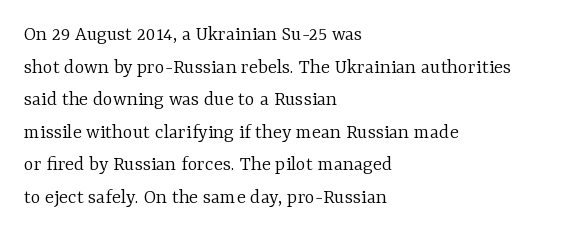
The axis of the letterforms is exactly vertical. Here the glyphs are tracked normally, forming tight word shapes. Descenders hang freely into open space. Line beginnings align vertically; line endings do not. The rows are spaced the way most documents space them.
